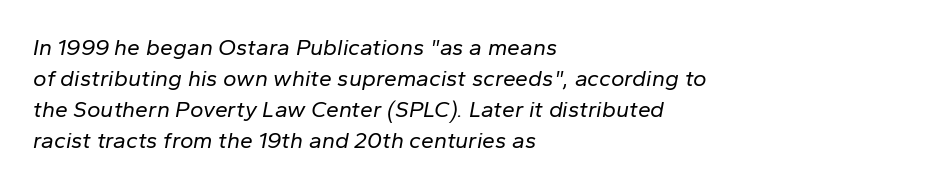
{"italic": "yes", "lean": "right", "slant_degrees": 10, "bold": "no", "underline": "no", "align": "left", "line_spacing": "normal", "line_spacing_ratio": 1.35, "letter_spacing": "normal", "letter_spacing_em": 0.0, "glyph_px": 23}
